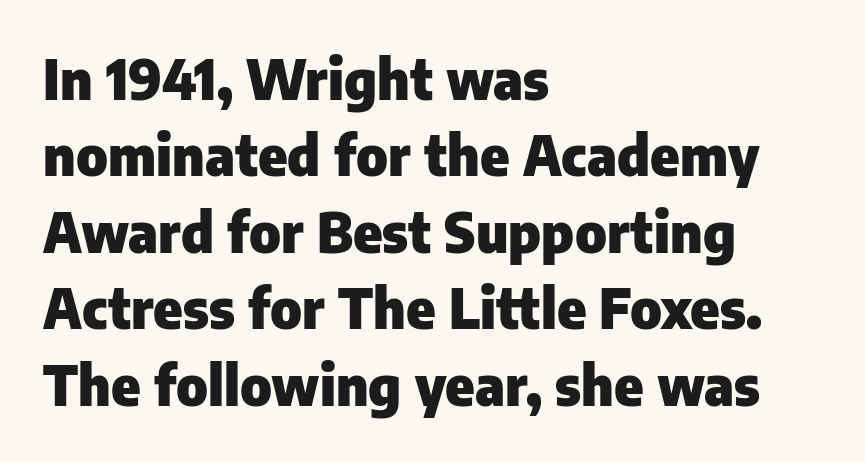
The image shows 55 px heavy sans-serif type, upright; set left-aligned, normal line spacing (1.39x), normal letter spacing, not underlined; low stroke contrast and a medium x-height.
